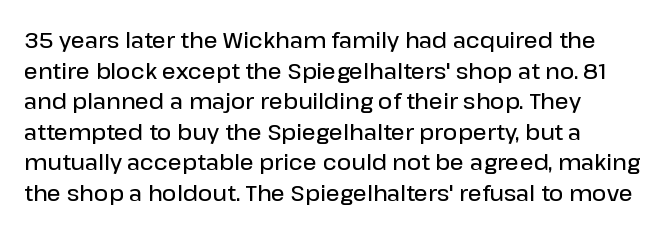
When letters stand straight like this, we call the style roman or upright. The space beneath each line is pristine and unruled. Horizontal alignment here is leftward, the default for most running prose. The gaps between neighbouring characters are ordinary and unremarkable. Students, this is semibold: more ink than regular, less than bold.
